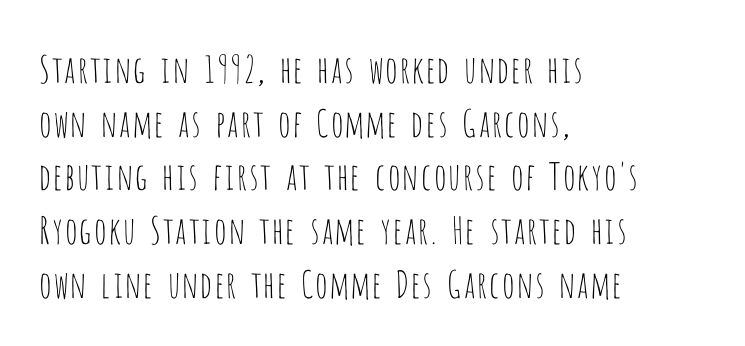
A roman cut, with each character standing at attention. Alignment: flush left. Check the space under the baseline: it is left empty. The face used here is proportionally spaced, like ordinary book or web type. Inter-character spacing is left at the font's built-in metrics. Is there much room between lines? A standard amount, neither cramped nor airy.
